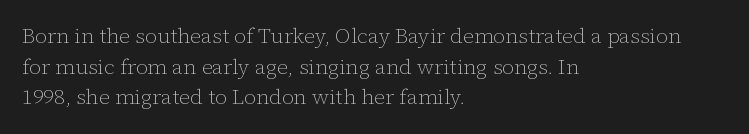
The strip under each line holds only bare page. The lines in this sample share a left origin and differ only in where they stop. The block of text has a typical density, with ordinary space between rows. A typesetter would call this zero additional tracking. Each stroke keeps to a modest, everyday thickness or less. Style check: upright.
